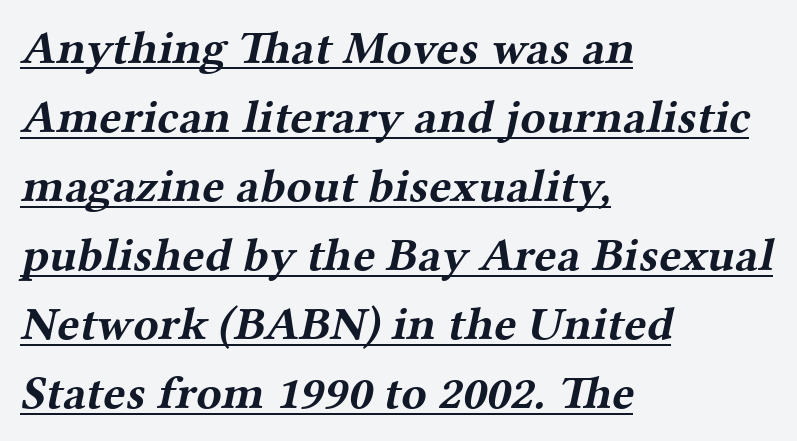
Think of a printed novel: that variable character pitch is what you see here. The rendering keeps characters at their native spacing. Horizontal bands of white between lines are of average thickness. This rendering features underlined lettering. Stroke terminals: seriffed.
